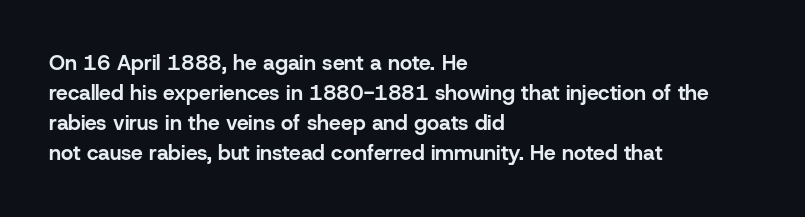
The font's upright variant was chosen for this text. These lines keep a tight, regular rhythm from letter to letter. Notice how thick the strokes are: this is what a full bold looks like. These lines sit exactly where default settings would place them.
